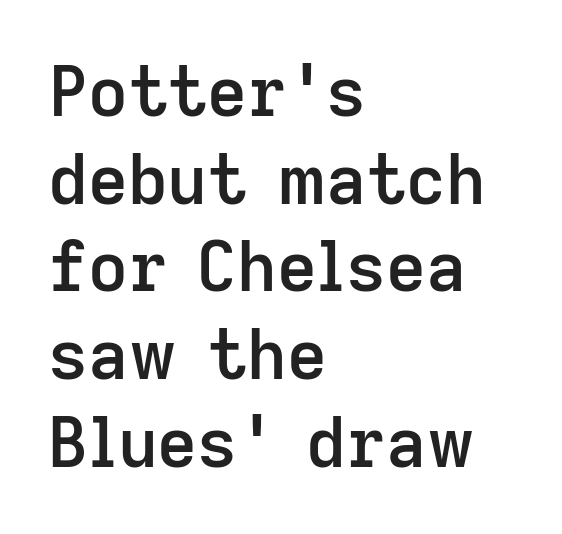
Q: Is the text bold? A: Semi-bold.
Q: Is the text italic (slanted)? A: No, it is upright.
Q: Is the typeface a serif or a sans-serif typeface? A: Sans-serif.
Q: Is the text underlined? A: No.
Q: How is the paragraph aligned? A: Left-aligned.
Q: Is the spacing between letters normal or unusually wide? A: Normal.
Q: Is the spacing between lines tight, normal or loose? A: Normal.
Q: Width (condensed, normal, or wide)? A: Normal.
Q: Stroke contrast? A: Low.
Q: x-height? A: Medium.
Q: Monospaced? A: No.
